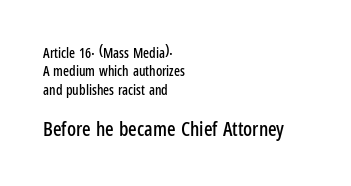
The image shows 20 px text type, upright; set left-aligned, normal line spacing (1.31x), normal letter spacing, not underlined; the second (bottom) block is 1.43x larger.
